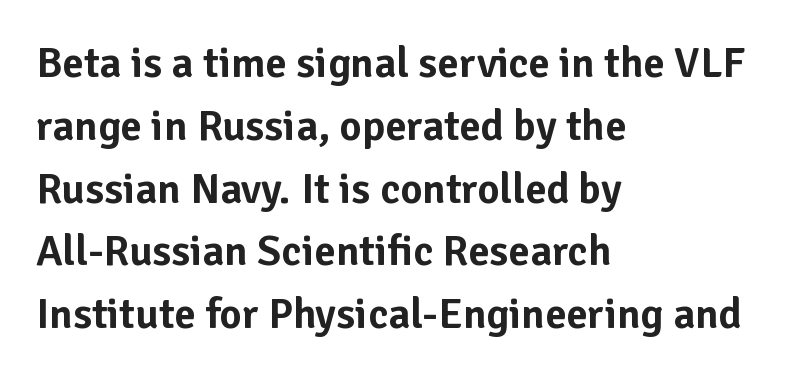
Just letters on the line, the space beneath them empty. Which margin do the lines hug? The left one — the right edge is uneven. A roman cut, with each character standing at attention. Character widths vary here, with narrow letters taking less room than wide ones.
